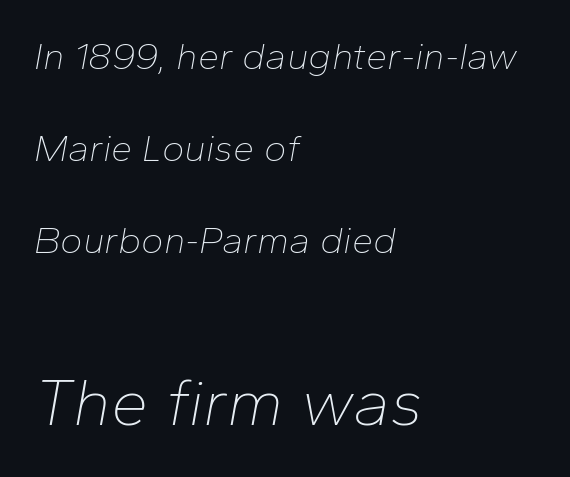
Interline gaps are noticeably wide in this sample. Honestly, there is no underline to notice here at all. Visually, the bottom section dominates because its glyphs are scaled up. Horizontal alignment here is leftward, the default for most running prose.
